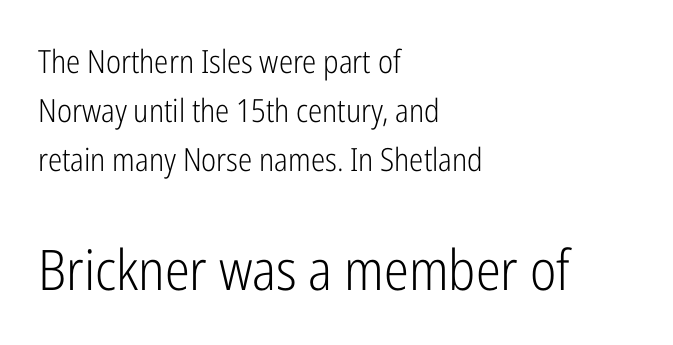
Q: Is the text bold? A: No.
Q: Is the text italic (slanted)? A: No, it is upright.
Q: Is the typeface a serif or a sans-serif typeface? A: Sans-serif.
Q: Is the text underlined? A: No.
Q: How is the paragraph aligned? A: Left-aligned.
Q: Is the spacing between letters normal or unusually wide? A: Normal.
Q: Is the spacing between lines tight, normal or loose? A: Normal.
Q: Which block of text is set in a larger size, the first (top) or the second (bottom)? A: The second (bottom) one.
Q: Width (condensed, normal, or wide)? A: Condensed.
Q: Stroke contrast? A: Low.
Q: x-height? A: Medium.
Q: Monospaced? A: No.
